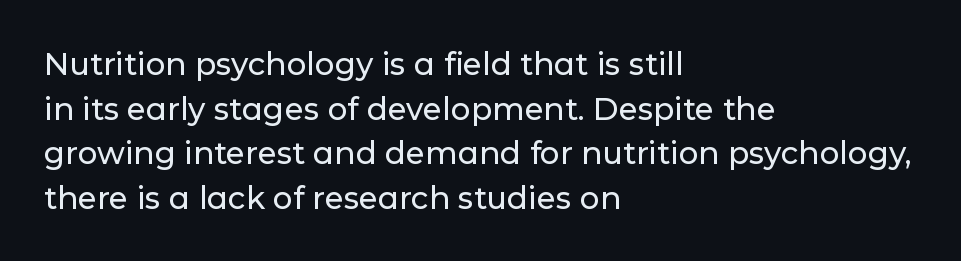
Each word holds together tightly as a unit, with standard inter-letter gaps. The face used here is proportionally spaced, like ordinary book or web type. The typesetter chose a ragged-right arrangement here. The designer left line spacing at the default. Type without underlining.
